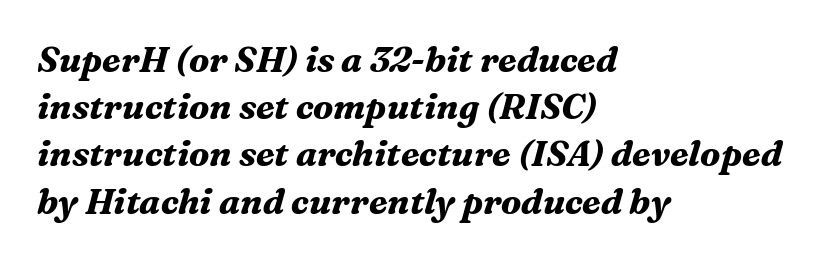
{"serif": "yes", "italic": "yes", "lean": "right", "slant_degrees": 16, "bold": "yes", "weight": "bold", "width": "normal", "stroke_contrast": "medium", "x_height": "medium", "monospaced": "no", "underline": "no", "align": "left", "line_spacing": "normal", "line_spacing_ratio": 1.35, "letter_spacing": "normal", "letter_spacing_em": 0.0, "glyph_px": 35}
